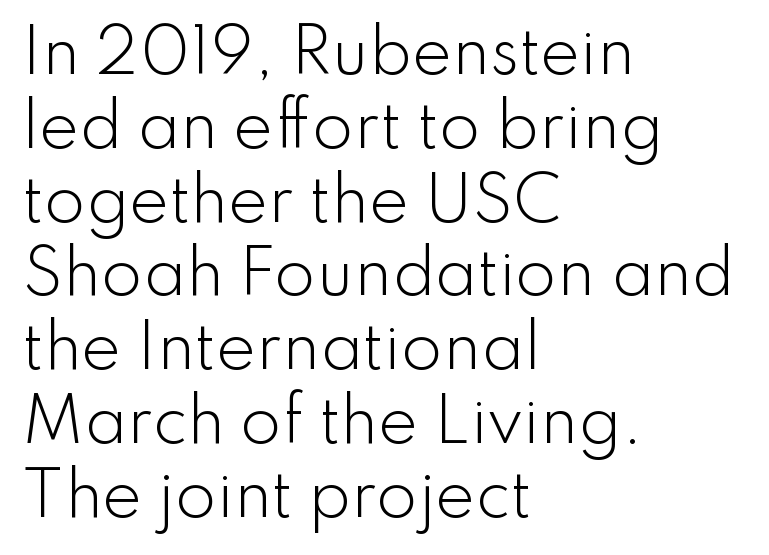
{"serif": "no", "italic": "no", "bold": "no", "weight": "light", "width": "normal", "stroke_contrast": "low", "x_height": "small", "monospaced": "no", "underline": "no", "align": "left", "line_spacing_ratio": 1.23, "letter_spacing": "normal", "letter_spacing_em": 0.0, "glyph_px": 60}
